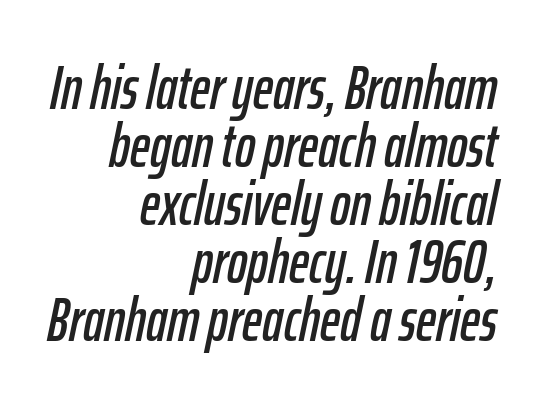
The image shows 61 px condensed type, italic (leaning right); set right-aligned, tight line spacing (0.95x), normal letter spacing, not underlined; low stroke contrast and a medium x-height.
